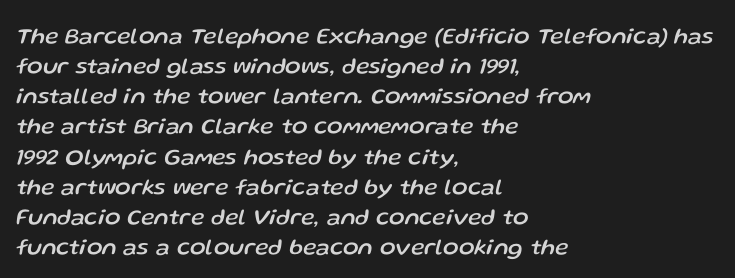
{"italic": "yes", "lean": "right", "slant_degrees": 13, "underline": "no", "align": "left", "line_spacing": "normal", "line_spacing_ratio": 1.31, "letter_spacing": "normal", "letter_spacing_em": 0.0, "glyph_px": 23}
